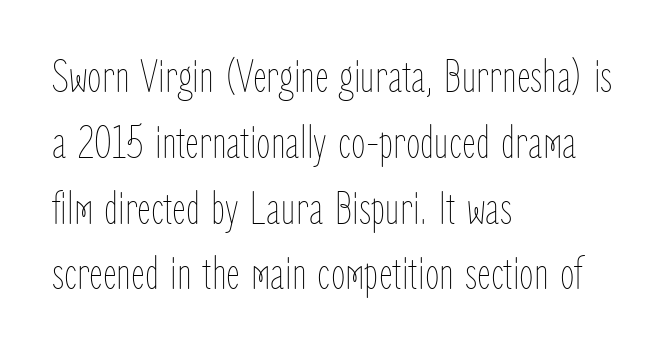
Q: Is the text bold? A: No.
Q: Is the text italic (slanted)? A: No, it is upright.
Q: Is the text underlined? A: No.
Q: How is the paragraph aligned? A: Left-aligned.
Q: Is the spacing between letters normal or unusually wide? A: Normal.
Q: Is the spacing between lines tight, normal or loose? A: Normal.
Q: Width (condensed, normal, or wide)? A: Condensed.
Q: Stroke contrast? A: Low.
Q: x-height? A: Medium.
Q: Monospaced? A: No.
